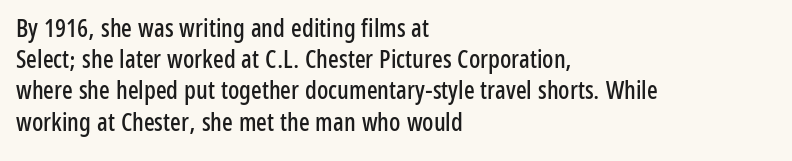
Q: Is the text italic (slanted)? A: No, it is upright.
Q: Is the text underlined? A: No.
Q: How is the paragraph aligned? A: Left-aligned.
Q: Is the spacing between letters normal or unusually wide? A: Normal.
Q: Is the spacing between lines tight, normal or loose? A: Normal.
